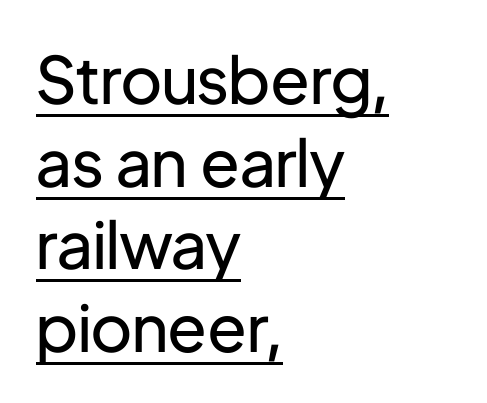
Q: Is the text bold? A: No.
Q: Is the text italic (slanted)? A: No, it is upright.
Q: Is the typeface a serif or a sans-serif typeface? A: Sans-serif.
Q: Is the text underlined? A: Yes.
Q: How is the paragraph aligned? A: Left-aligned.
Q: Is the spacing between letters normal or unusually wide? A: Normal.
Q: Is the spacing between lines tight, normal or loose? A: Normal.
Q: Width (condensed, normal, or wide)? A: Normal.
Q: Stroke contrast? A: Low.
Q: x-height? A: Medium.
Q: Monospaced? A: No.
